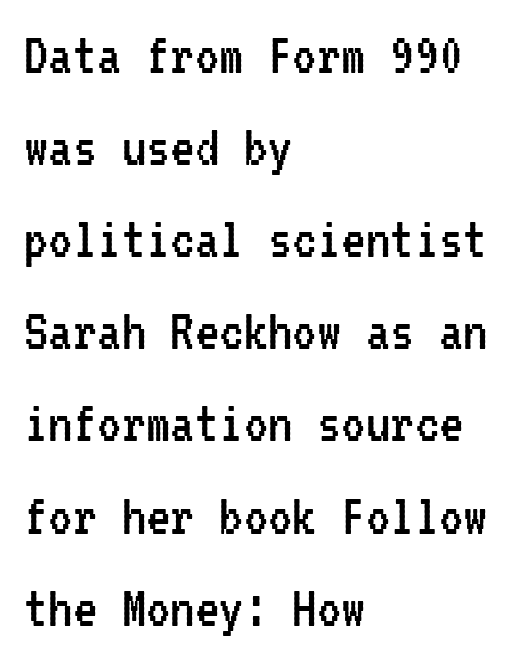
Ink coverage per letter is moderate at most. A typesetter would call this monospace, since all characters share one set width. You can tell it's not italic because the verticals are truly vertical. Check where the strokes stop: nothing finishes them off — pure sans. The line texture is even and compact thanks to regular tracking.
